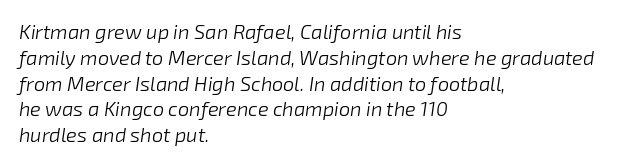
Q: Is the text bold? A: No.
Q: Is the text italic (slanted)? A: Yes, it leans right by about 8 degrees.
Q: Is the text underlined? A: No.
Q: How is the paragraph aligned? A: Left-aligned.
Q: Is the spacing between letters normal or unusually wide? A: Normal.
Q: Is the spacing between lines tight, normal or loose? A: Normal.
